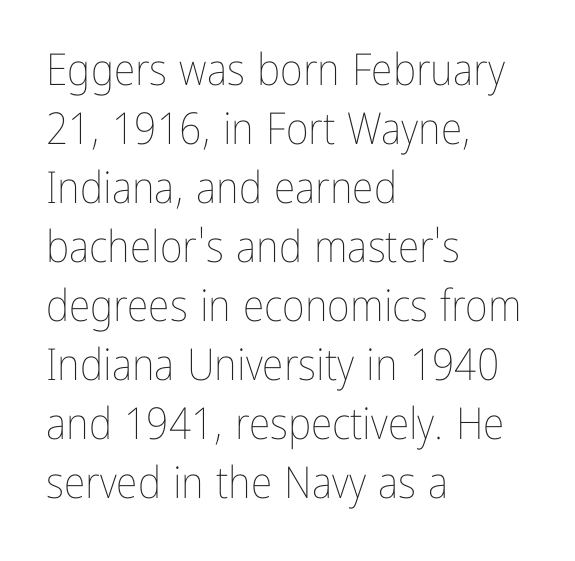
{"italic": "no", "bold": "no", "weight": "thin", "width": "condensed", "stroke_contrast": "low", "x_height": "medium", "monospaced": "no", "underline": "no", "align": "left", "line_spacing": "normal", "line_spacing_ratio": 1.34, "letter_spacing": "normal", "letter_spacing_em": 0.0, "glyph_px": 44}
